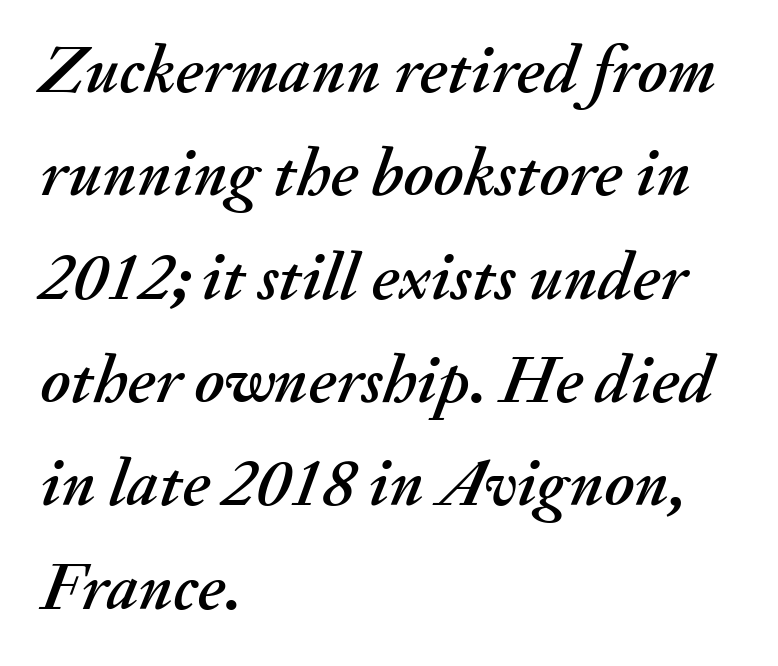
Short and long lines alike share a common starting point at left. Looks like regular typesetting: each glyph gets only the width it needs. How would I describe the line gaps? Plain and ordinary. This rendering leaves character spacing at its baseline value. If you drew a line through each stem, it would be angled. This rendering features lettering with no underline.
